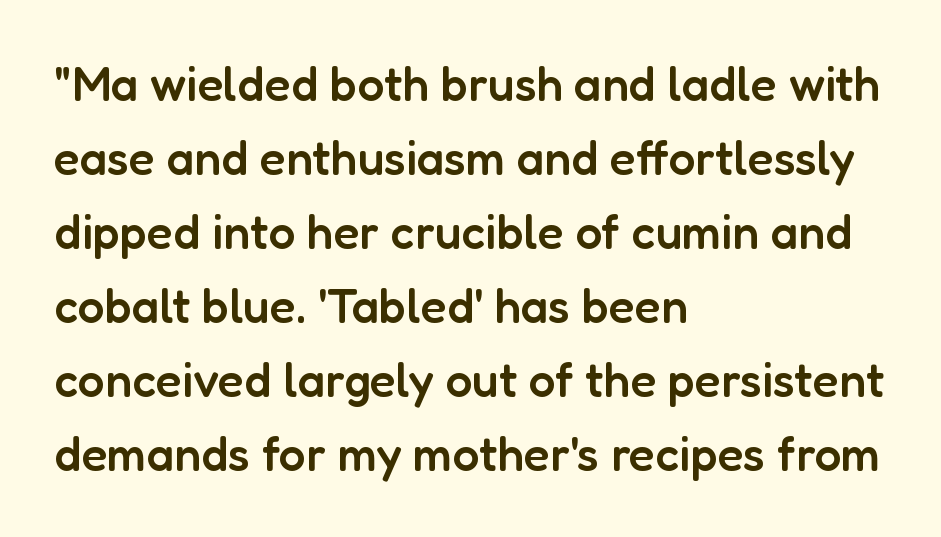
The image shows 48 px semibold sans-serif type, upright; set left-aligned, normal line spacing (1.54x), normal letter spacing, not underlined; low stroke contrast and a medium x-height.
